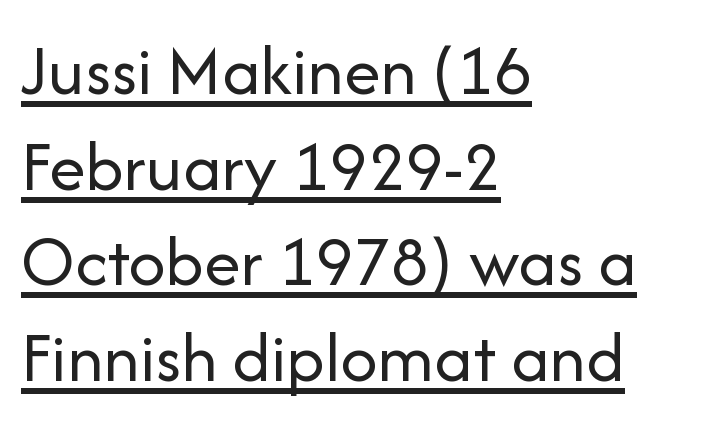
The image shows 73 px regular-weight sans-serif type, upright; set left-aligned, normal line spacing (1.31x), normal letter spacing, underlined; low stroke contrast and a medium x-height.
